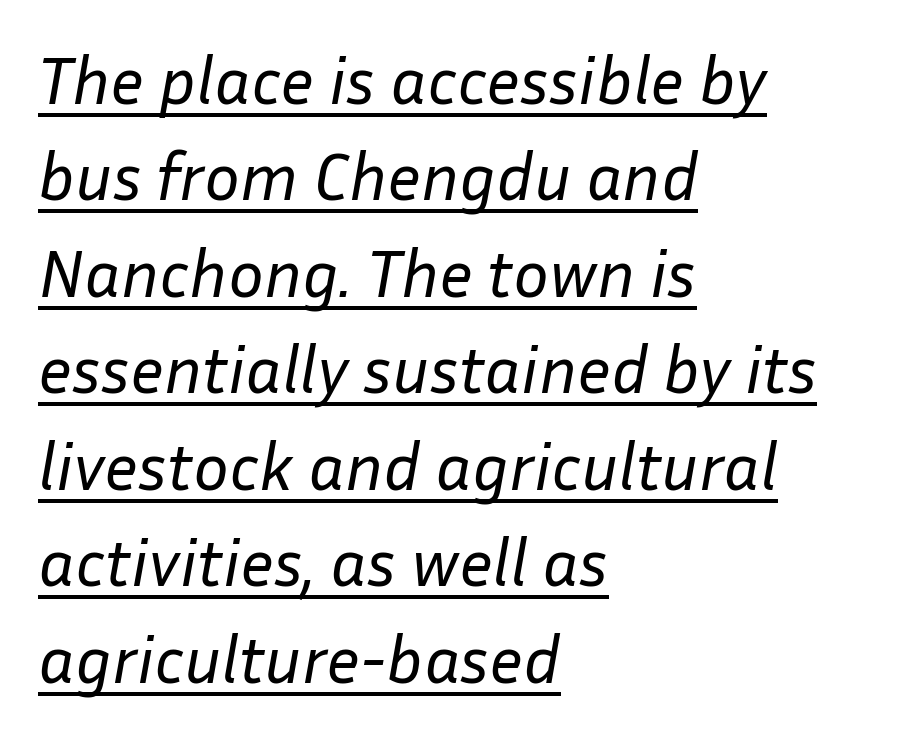
The image shows 67 px regular-weight type, italic (leaning right); set left-aligned, normal line spacing (1.44x), normal letter spacing, underlined; low stroke contrast and a medium x-height.
